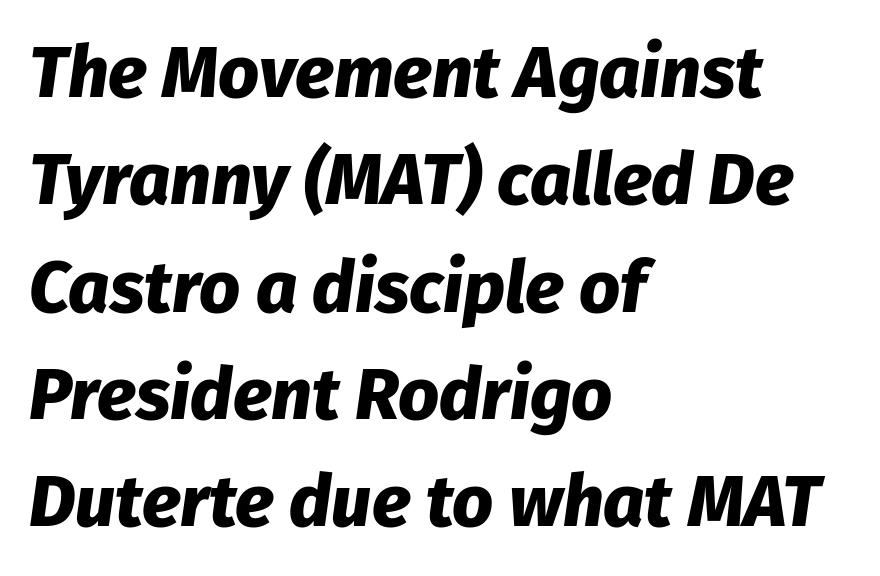
{"italic": "yes", "lean": "right", "slant_degrees": 8, "bold": "yes", "weight": "heavy", "width": "normal", "stroke_contrast": "low", "x_height": "medium", "monospaced": "no", "underline": "no", "align": "left", "line_spacing": "normal", "line_spacing_ratio": 1.49, "letter_spacing": "normal", "letter_spacing_em": 0.0, "glyph_px": 72}
